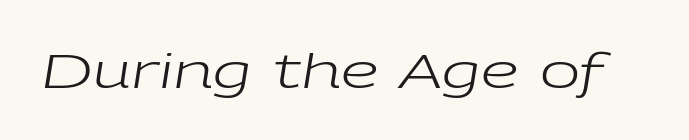
The passage shown is typed in a proportional face where columns would drift. The area under the type is left untouched. There is no visible air inserted between adjacent glyphs. You can tell it's italic because the verticals aren't actually vertical.
